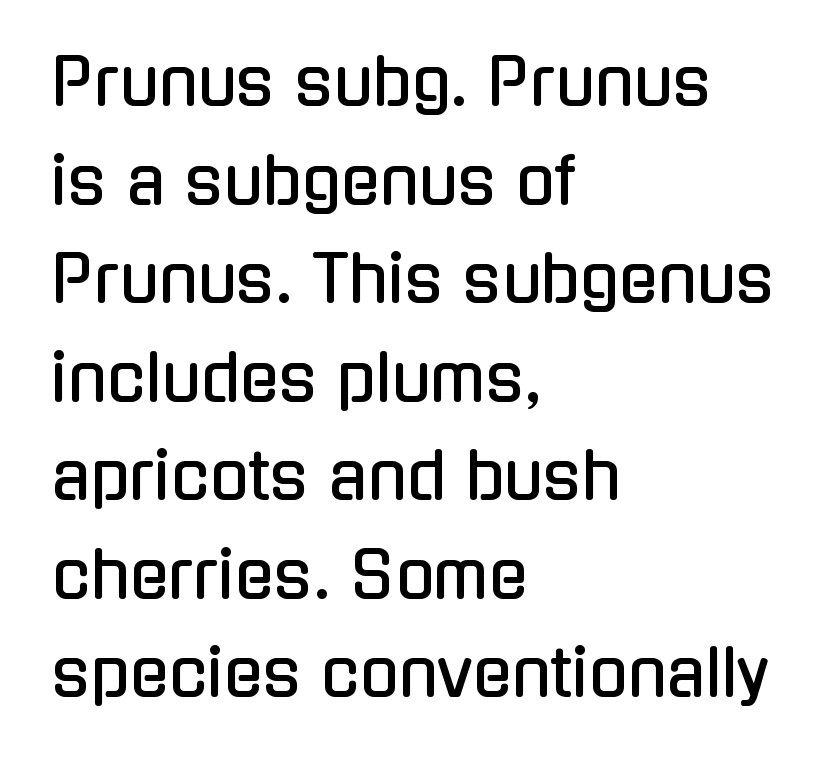
The string is rendered with underlining switched off. Is there much room between lines? A standard amount, neither cramped nor airy. Tracking here is standard; glyphs follow each other at the usual distance. Examine the stroke ends and you'll find no serifs. The passage is arranged the way most books set body copy — flush left.
